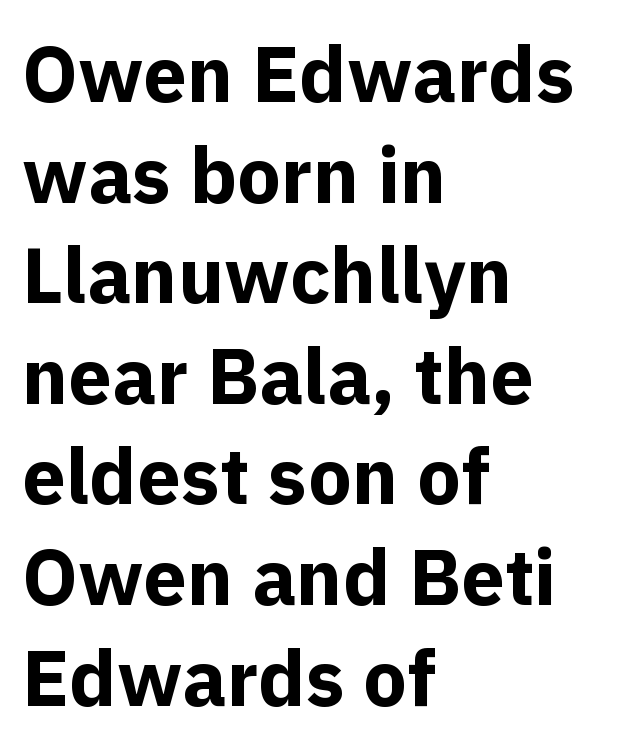
The image shows 78 px bold sans-serif type, upright; set left-aligned, normal line spacing (1.29x), normal letter spacing, not underlined; a medium x-height.
